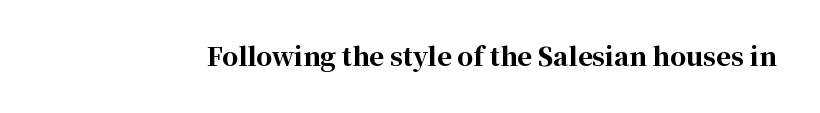
Underlining? Definitely not there. Strong, thick strokes mark this as bold type. This sample uses an upright cut, with every glyph sitting square on the baseline. A typesetter would call this zero additional tracking.
